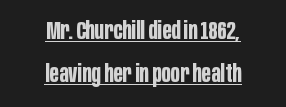
Emphasis by weight is at full strength: bold. Nothing unusual about the tracking: characters are spaced as the font intends. Every word sits above its own underline. Notice how the passage keeps no hard edge, just a central spine. Designer's note — italics off, roman on.
